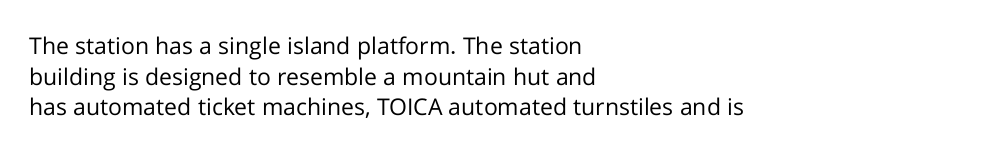
Vertical spacing — default. The text block is weighted toward the left margin, trailing off unevenly rightward. The baseline area is clear. These lines keep a tight, regular rhythm from letter to letter. No extra ink here — the face is not bold.
